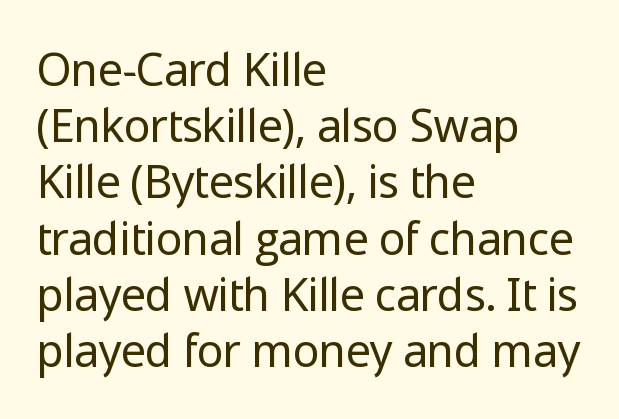
Q: Is the text bold? A: No.
Q: Is the text italic (slanted)? A: No, it is upright.
Q: Is the typeface a serif or a sans-serif typeface? A: Sans-serif.
Q: Is the text underlined? A: No.
Q: How is the paragraph aligned? A: Left-aligned.
Q: Is the spacing between letters normal or unusually wide? A: Normal.
Q: Is the spacing between lines tight, normal or loose? A: Normal.
Q: Width (condensed, normal, or wide)? A: Normal.
Q: Stroke contrast? A: Low.
Q: x-height? A: Medium.
Q: Monospaced? A: No.
